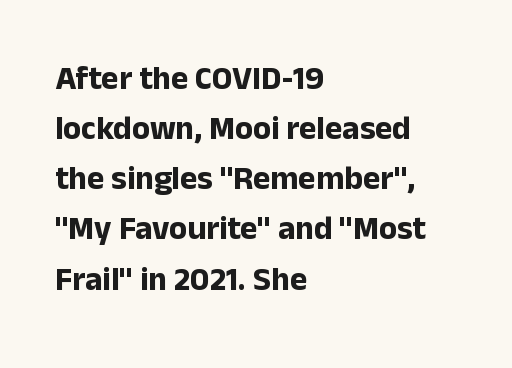
Q: Is the text bold? A: Yes.
Q: Is the text italic (slanted)? A: No, it is upright.
Q: Is the typeface a serif or a sans-serif typeface? A: Sans-serif.
Q: Is the text underlined? A: No.
Q: How is the paragraph aligned? A: Left-aligned.
Q: Is the spacing between letters normal or unusually wide? A: Normal.
Q: Is the spacing between lines tight, normal or loose? A: Normal.
Q: Width (condensed, normal, or wide)? A: Normal.
Q: Stroke contrast? A: Low.
Q: x-height? A: Medium.
Q: Monospaced? A: No.
